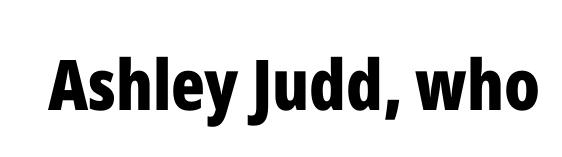
The image shows 70 px bold, condensed sans-serif type, upright; set normal letter spacing, not underlined; low stroke contrast and a medium x-height.
